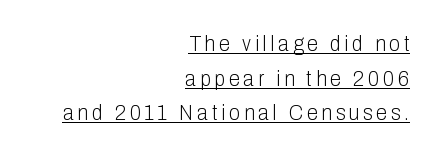
{"italic": "no", "bold": "no", "underline": "yes", "align": "right", "line_spacing": "normal", "line_spacing_ratio": 1.57, "glyph_px": 22}
